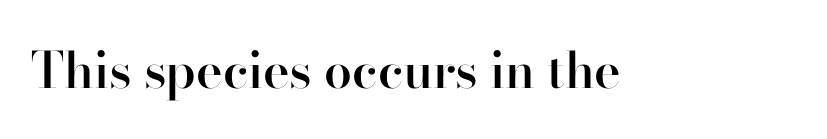
Just letters on the line, the space beneath them empty. The type family on display is of the serif kind. Character widths vary here, with narrow letters taking less room than wide ones. Students, note that the glyphs here touch the page at normal intervals. On the weight axis this lands at semibold, roughly 600.
